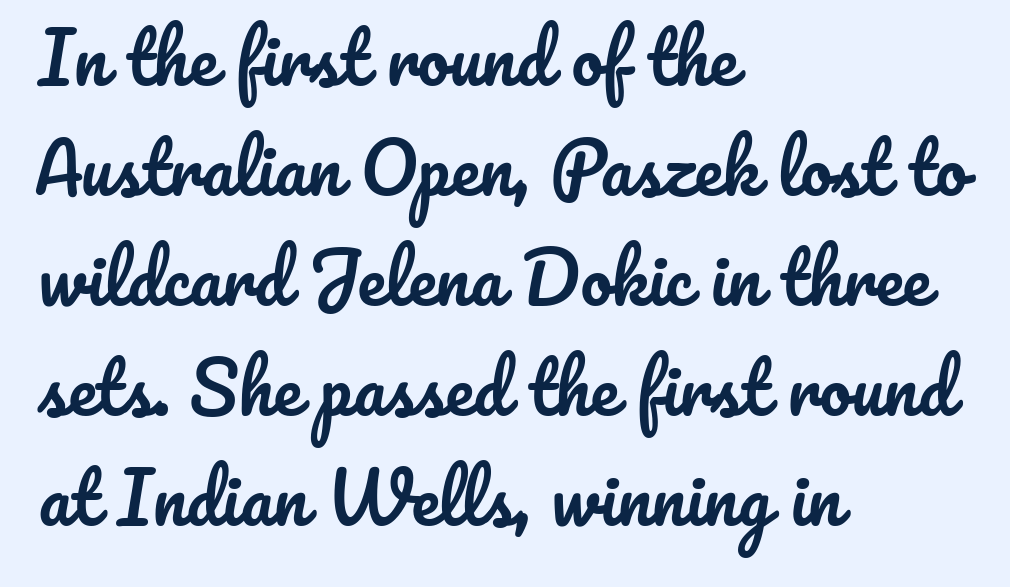
Type without underlining. Nobody touched the tracking dial on this one. The lines sit at an ordinary, default distance from one another.
